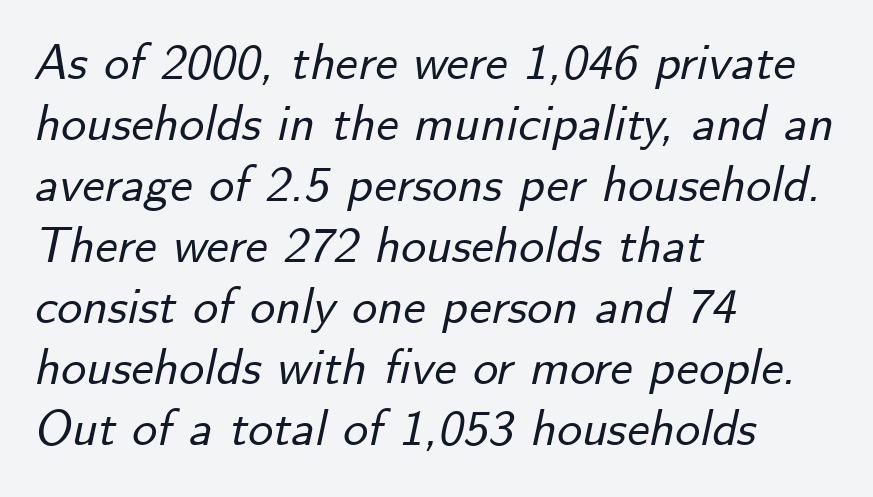
Q: Is the text italic (slanted)? A: Yes, it leans right by about 12 degrees.
Q: Is the text underlined? A: No.
Q: How is the paragraph aligned? A: Left-aligned.
Q: Is the spacing between letters normal or unusually wide? A: Normal.
Q: Width (condensed, normal, or wide)? A: Normal.
Q: Stroke contrast? A: Low.
Q: x-height? A: Small.
Q: Monospaced? A: No.
